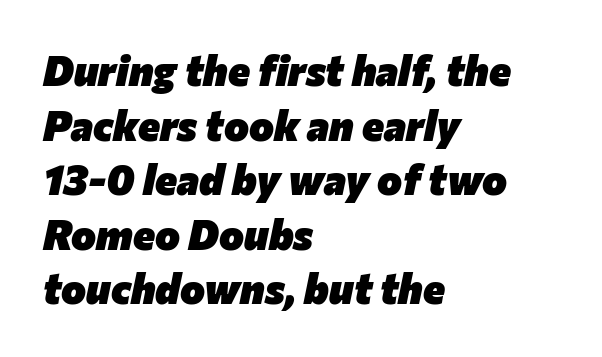
{"italic": "yes", "lean": "right", "slant_degrees": 12, "bold": "yes", "weight": "heavy", "width": "normal", "stroke_contrast": "low", "x_height": "medium", "monospaced": "no", "underline": "no", "align": "left", "line_spacing": "normal", "line_spacing_ratio": 1.3, "letter_spacing": "normal", "letter_spacing_em": 0.0, "glyph_px": 42}
